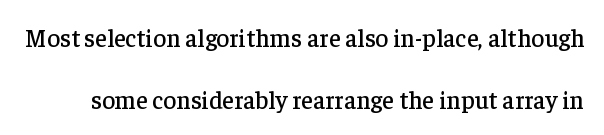
{"italic": "no", "underline": "no", "line_spacing": "loose", "line_spacing_ratio": 2.48, "letter_spacing": "normal", "letter_spacing_em": 0.0, "glyph_px": 25}
